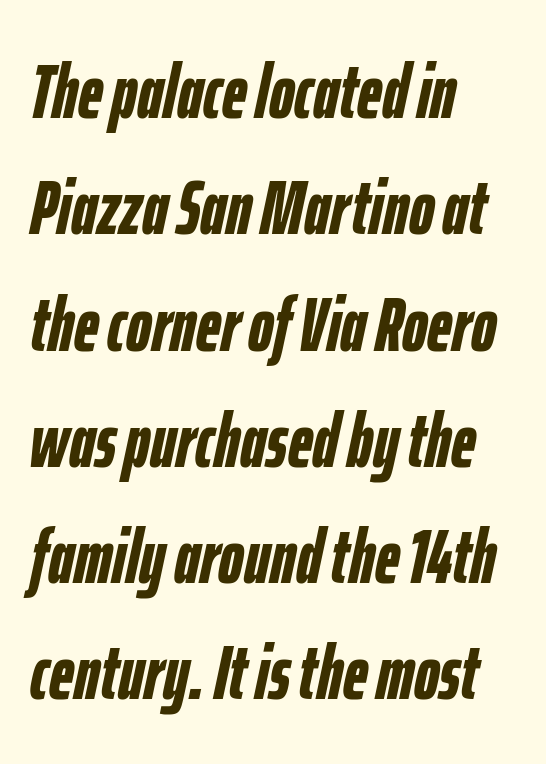
The image shows 77 px semibold, condensed type, italic (leaning right); set left-aligned, normal line spacing (1.51x), normal letter spacing, not underlined; low stroke contrast and a medium x-height.
